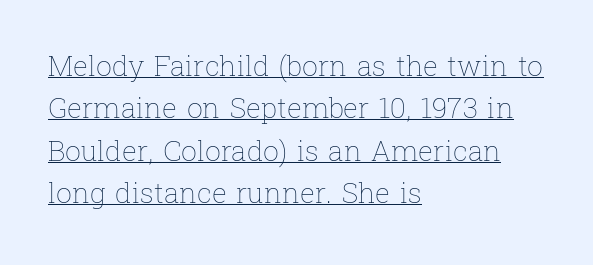
The image shows 28 px thin type, upright; set left-aligned, normal line spacing (1.51x), normal letter spacing, underlined; low stroke contrast and a medium x-height.
